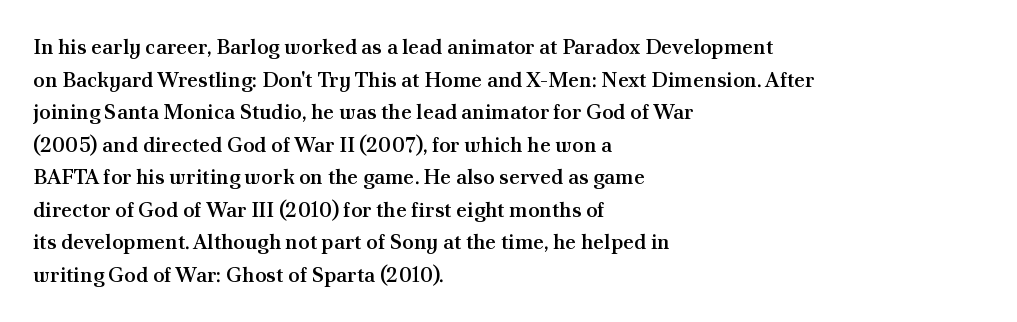
{"italic": "no", "bold": "semi", "underline": "no", "align": "left", "line_spacing": "normal", "line_spacing_ratio": 1.55, "letter_spacing": "normal", "letter_spacing_em": 0.0, "glyph_px": 21}
